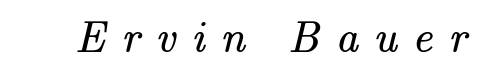
Q: Is the text bold? A: No.
Q: Is the typeface a serif or a sans-serif typeface? A: Serif.
Q: Is the text underlined? A: No.
Q: Is the spacing between letters normal or unusually wide? A: Unusually wide.
Q: Width (condensed, normal, or wide)? A: Normal.
Q: Stroke contrast? A: Medium.
Q: x-height? A: Small.
Q: Monospaced? A: No.
